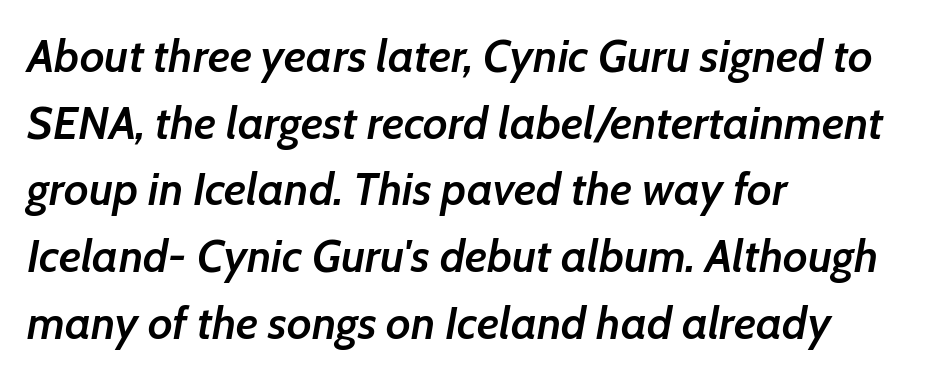
{"italic": "yes", "lean": "right", "slant_degrees": 7, "bold": "semi", "weight": "semibold", "width": "normal", "stroke_contrast": "low", "x_height": "medium", "monospaced": "no", "underline": "no", "align": "left", "line_spacing": "normal", "line_spacing_ratio": 1.45, "letter_spacing": "normal", "letter_spacing_em": 0.0, "glyph_px": 46}
